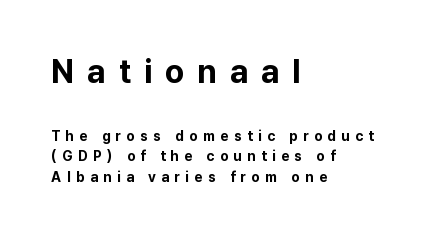
Q: Is the text bold? A: Yes.
Q: Is the text italic (slanted)? A: No, it is upright.
Q: Is the typeface a serif or a sans-serif typeface? A: Sans-serif.
Q: Is the text underlined? A: No.
Q: How is the paragraph aligned? A: Left-aligned.
Q: Is the spacing between letters normal or unusually wide? A: Unusually wide.
Q: Is the spacing between lines tight, normal or loose? A: Normal.
Q: Which block of text is set in a larger size, the first (top) or the second (bottom)? A: The first (top) one.
Q: Width (condensed, normal, or wide)? A: Normal.
Q: Stroke contrast? A: Low.
Q: x-height? A: Medium.
Q: Monospaced? A: No.
